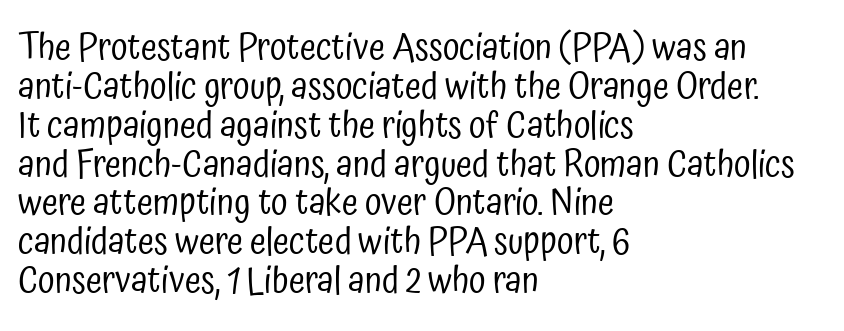
Q: Is the text bold? A: No.
Q: Is the text italic (slanted)? A: No, it is upright.
Q: Is the typeface a serif or a sans-serif typeface? A: Sans-serif.
Q: Is the text underlined? A: No.
Q: How is the paragraph aligned? A: Left-aligned.
Q: Is the spacing between letters normal or unusually wide? A: Normal.
Q: Is the spacing between lines tight, normal or loose? A: Tight.
Q: Width (condensed, normal, or wide)? A: Condensed.
Q: Stroke contrast? A: Low.
Q: x-height? A: Medium.
Q: Monospaced? A: No.
